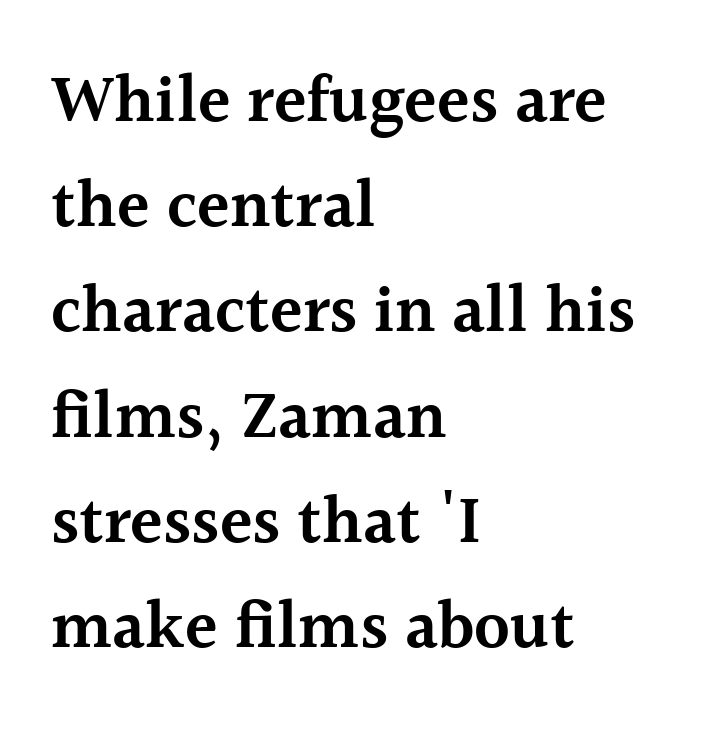
Bare-footed words on every line. The rendering uses a semibold face; strokes are thickened but not to full bold. The font family rendered here belongs to the serif group. A student would call this left alignment; a typographer would say flush left, rag right. You could not count columns in this text — the font is proportionally spaced. How would I describe the line gaps? Plain and ordinary.
